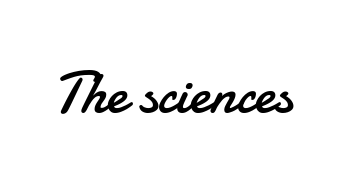
{"serif": "no", "bold": "no", "weight": "regular", "width": "normal", "stroke_contrast": "low", "x_height": "small", "monospaced": "no", "underline": "no", "letter_spacing": "normal", "letter_spacing_em": 0.0, "glyph_px": 58}
